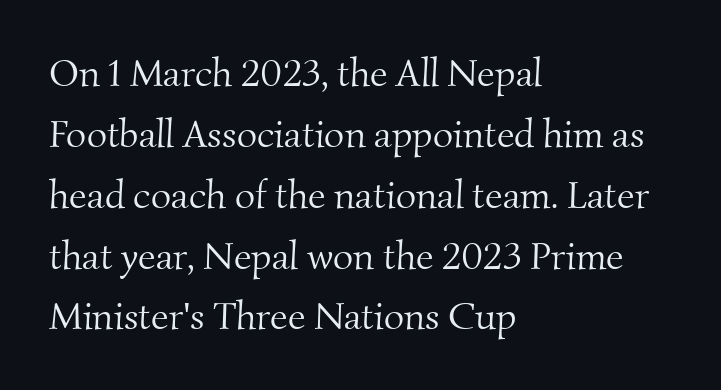
The text block is weighted toward the left margin, trailing off unevenly rightward. Caption: face not bold, strokes unweighted. Note the varied advance widths — an 'i' is clearly narrower than an 'm'. The space directly below the letters is spotless. In terms of letterspacing, this is plain default setting.
